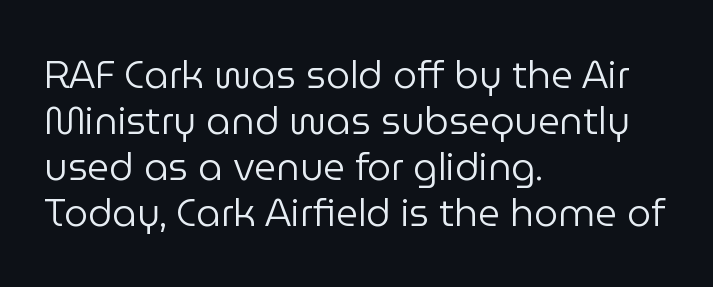
Is this a fixed-width face? No — the glyphs have proportional, varying widths. This sample is left-justified, so line endings fall wherever the words run out. Designer's note — italics off, roman on. A clean baseline with only descenders dipping below it. Compared with typical body copy, the letter spacing here is the same.
